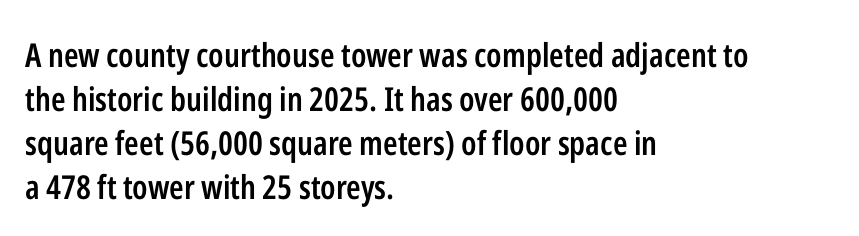
{"serif": "no", "italic": "no", "bold": "semi", "weight": "semibold", "width": "condensed", "stroke_contrast": "low", "x_height": "medium", "monospaced": "no", "underline": "no", "align": "left", "line_spacing": "normal", "line_spacing_ratio": 1.33, "letter_spacing": "normal", "letter_spacing_em": 0.0, "glyph_px": 33}
